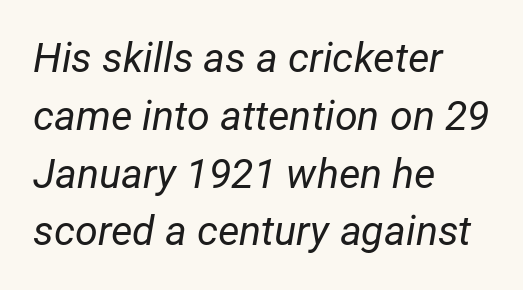
The typesetting does not lean heavy: it is not bold. Proportional: the letters do not fall into vertical columns. Is there much room between lines? A standard amount, neither cramped nor airy. Notice how the passage keeps a crisp vertical edge on the left only. Tracking value appears to be zero — textbook default spacing.
